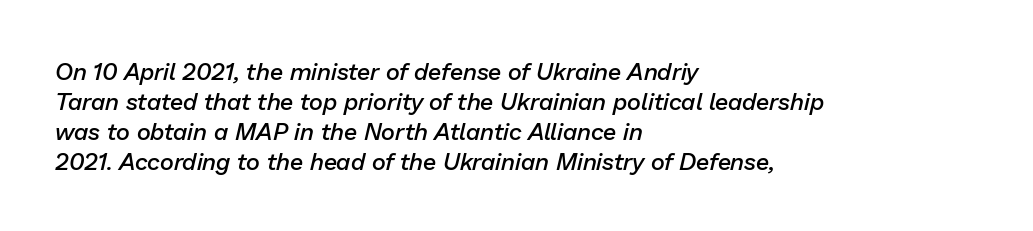
Q: Is the text bold? A: Semi-bold.
Q: Is the text italic (slanted)? A: Yes, it leans right by about 13 degrees.
Q: Is the text underlined? A: No.
Q: How is the paragraph aligned? A: Left-aligned.
Q: Is the spacing between letters normal or unusually wide? A: Normal.
Q: Is the spacing between lines tight, normal or loose? A: Normal.
